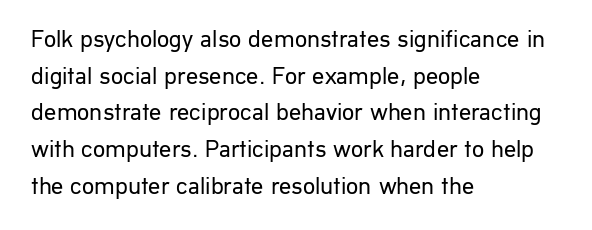
Q: Is the text bold? A: No.
Q: Is the text italic (slanted)? A: No, it is upright.
Q: Is the text underlined? A: No.
Q: How is the paragraph aligned? A: Left-aligned.
Q: Is the spacing between letters normal or unusually wide? A: Normal.
Q: Is the spacing between lines tight, normal or loose? A: Normal.
